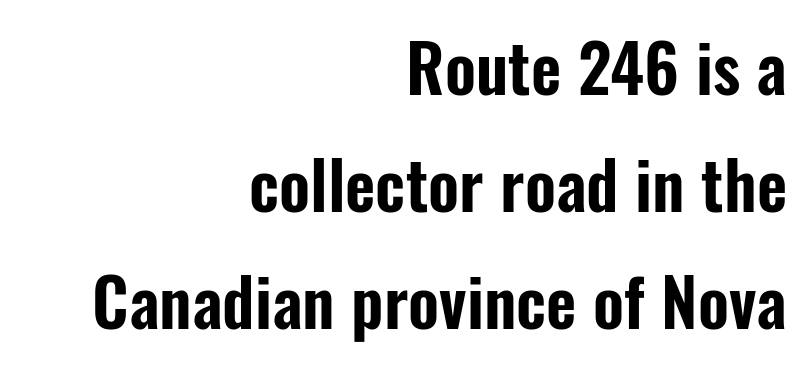
The image shows 66 px condensed sans-serif type, upright; set right-aligned, line spacing 1.77x, normal letter spacing, not underlined; low stroke contrast and a medium x-height.
